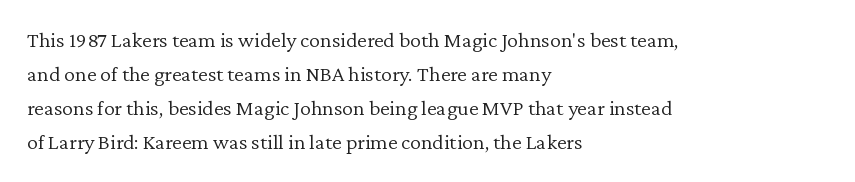
{"italic": "no", "bold": "no", "underline": "no", "align": "left", "line_spacing": "normal", "line_spacing_ratio": 1.55, "letter_spacing": "normal", "letter_spacing_em": 0.0, "glyph_px": 22}
